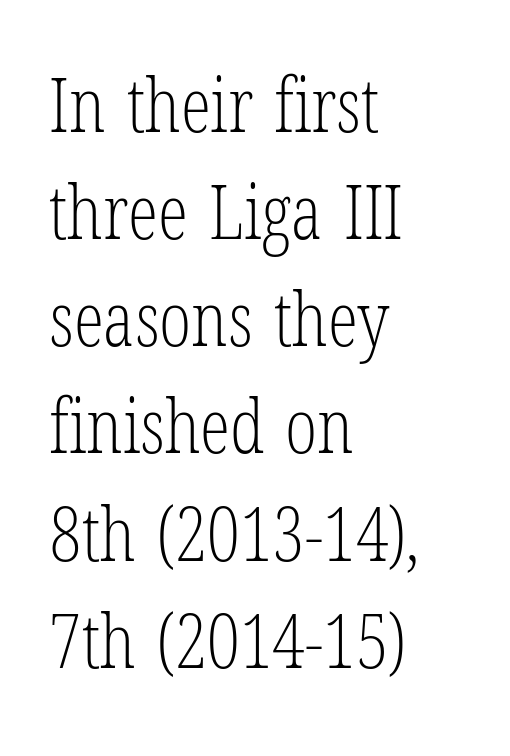
The letterforms sit at book weight or below. The area under the type is left untouched. To sum up the face: it has serifs. Unlike italic type, these characters show no tilt at all. The line texture is even and compact thanks to regular tracking.
